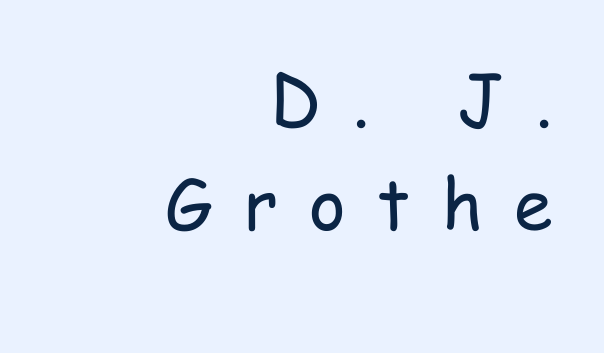
Honestly, the row spacing looks completely unremarkable. Counters stay open thanks to moderate or lighter strokes. The letters stand upright; this is a roman face. Quick note: underline off.
